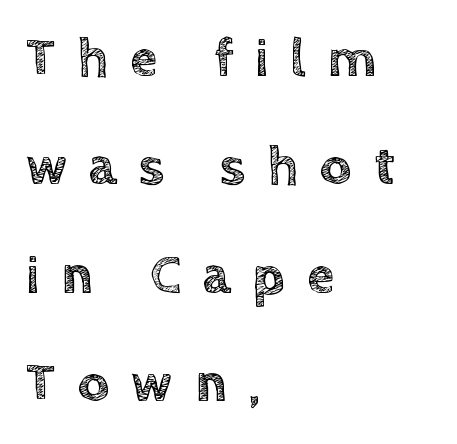
The image shows 55 px text type, upright; set left-aligned, loose line spacing (1.97x), unusually wide letter spacing (+0.4 em), not underlined; a large x-height.
